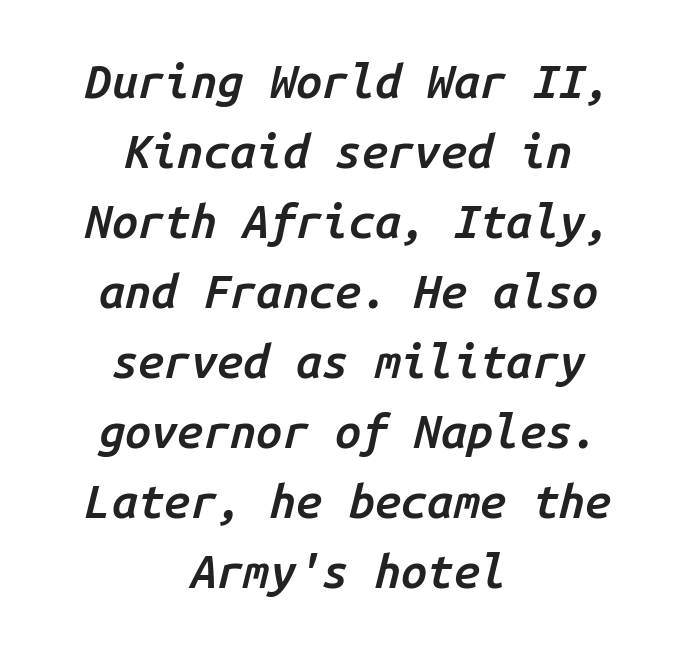
The image shows 47 px semibold type, italic (leaning right), monospaced; set centered, normal line spacing (1.49x), normal letter spacing, not underlined; low stroke contrast and a medium x-height.
